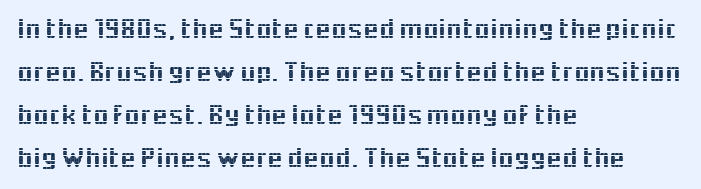
Standard letterfit; no display-style spreading of the glyphs. Proportional: the letters do not fall into vertical columns. Does the copy run flush right? No — it runs flush left. Decoration check: the copy has no underline. Look at the bottom of the vertical strokes: they stop flat, with no serifs.
